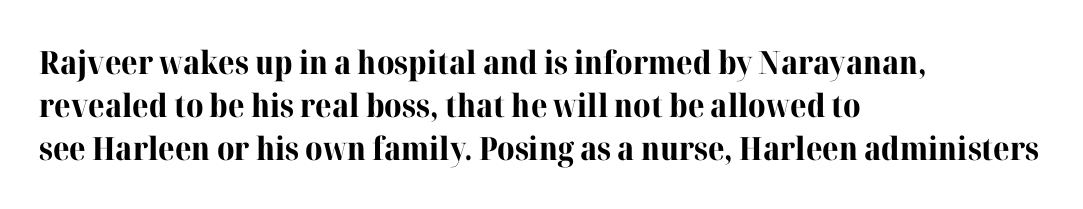
Q: Is the text bold? A: Yes.
Q: Is the text italic (slanted)? A: No, it is upright.
Q: Is the typeface a serif or a sans-serif typeface? A: Serif.
Q: Is the text underlined? A: No.
Q: How is the paragraph aligned? A: Left-aligned.
Q: Is the spacing between letters normal or unusually wide? A: Normal.
Q: Is the spacing between lines tight, normal or loose? A: Normal.
Q: Width (condensed, normal, or wide)? A: Normal.
Q: Stroke contrast? A: High.
Q: x-height? A: Medium.
Q: Monospaced? A: No.
